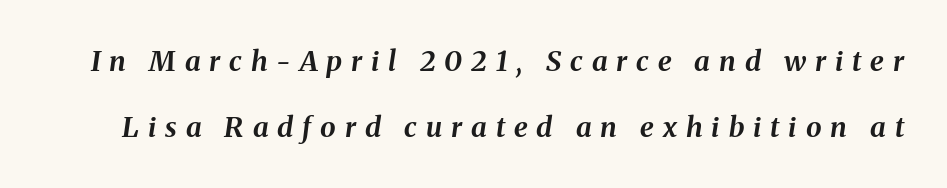
The passage shown is typed in a proportional face where columns would drift. You'd pick this weight for a headline — it's a proper bold. Looking at the ascenders, they clearly lean. Someone cranked the tracking dial way up on this one.
